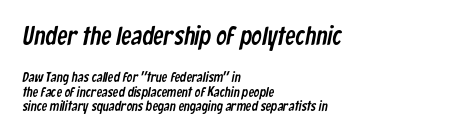
The rendering anchors every line to the left-hand side. Horizontal bands of white between lines are thin slivers. The horizontal fit of the characters is conventional and even. No word sits above an underline. Bigger letters appear in the top chunk; the bottom chunk is reduced.
